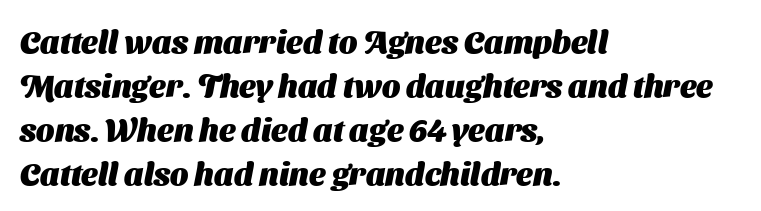
{"serif": "no", "bold": "yes", "weight": "heavy", "width": "normal", "stroke_contrast": "medium", "x_height": "medium", "monospaced": "no", "underline": "no", "align": "left", "line_spacing": "normal", "line_spacing_ratio": 1.37, "letter_spacing": "normal", "letter_spacing_em": 0.0, "glyph_px": 32}
